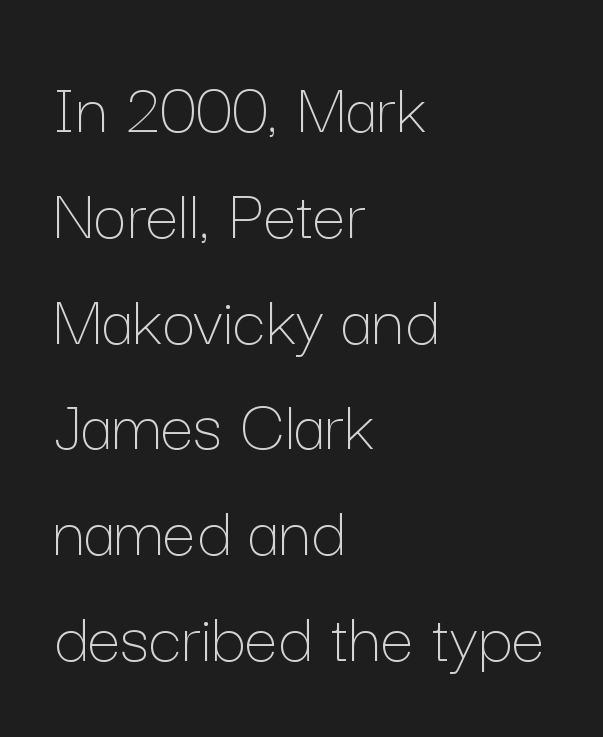
A clean baseline with only descenders dipping below it. A quiet, ordinary-to-light weight characterises the typeface. The tracking reads as untouched default to a designer's eye. Regular leading. Upright lettering throughout. Note the varied advance widths — an 'i' is clearly narrower than an 'm'.
